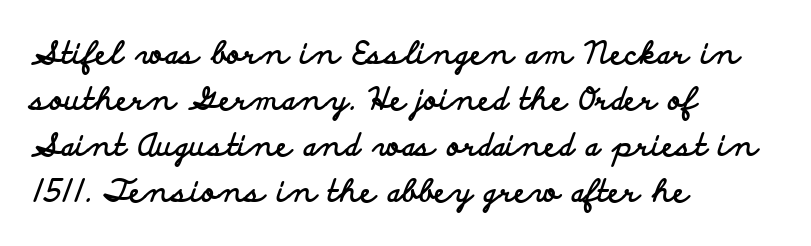
{"serif": "no", "bold": "yes", "weight": "bold", "width": "wide", "stroke_contrast": "low", "x_height": "small", "monospaced": "no", "underline": "no", "align": "left", "line_spacing": "normal", "line_spacing_ratio": 1.48, "letter_spacing": "normal", "letter_spacing_em": 0.0, "glyph_px": 31}
